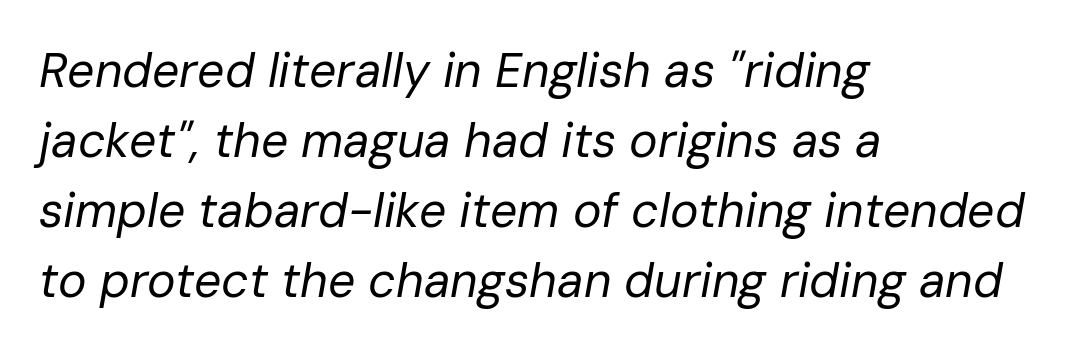
Here the glyphs are tracked normally, forming tight word shapes. Lines of text with bare space underneath. These lines are rendered in a variable-pitch font. Leading matches the norm, producing a regular column.
